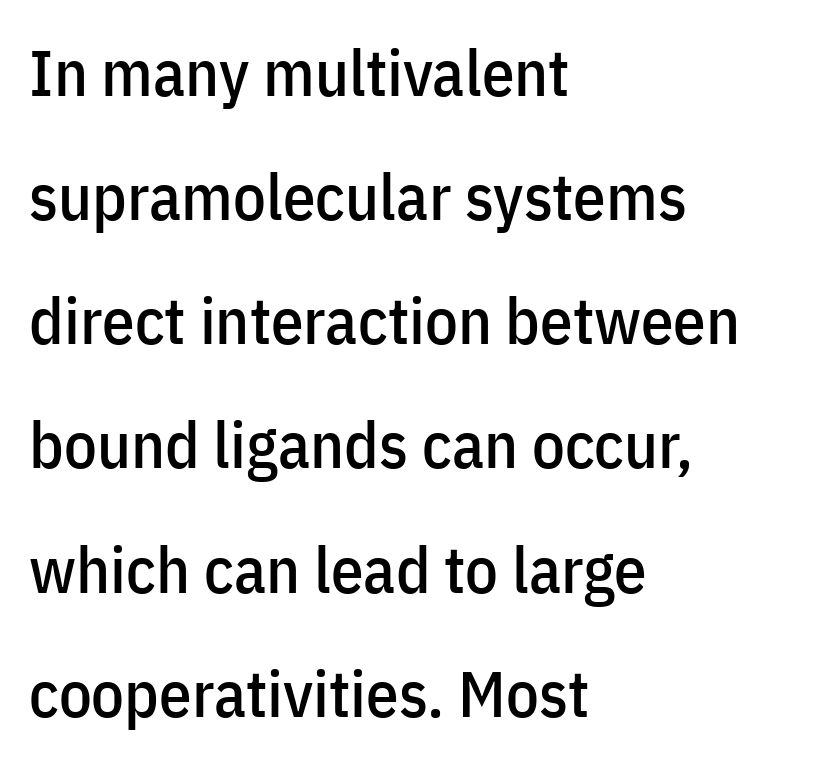
When letters stand straight like this, we call the style roman or upright. A classic flush-left, rag-right setting is used for this passage. Leading is clearly above the norm, producing a sparse column. Has an underline been added? It has not. Regarding serifs, this sample does without them. Think of a printed novel: that variable character pitch is what you see here.
